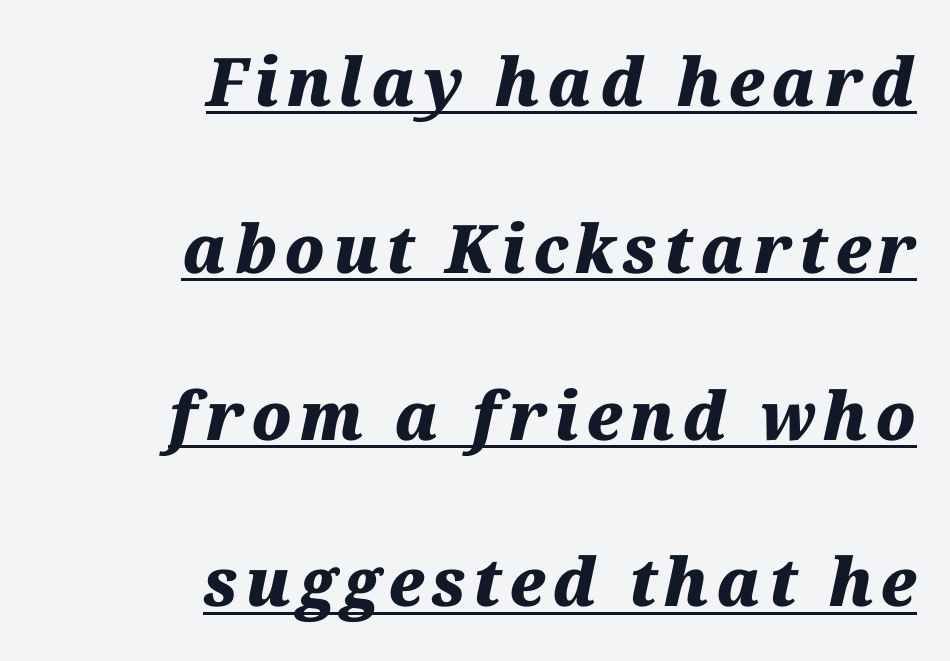
The image shows 67 px heavy type, italic (leaning right); set right-aligned, loose line spacing (2.49x), underlined; medium stroke contrast and a medium x-height.
